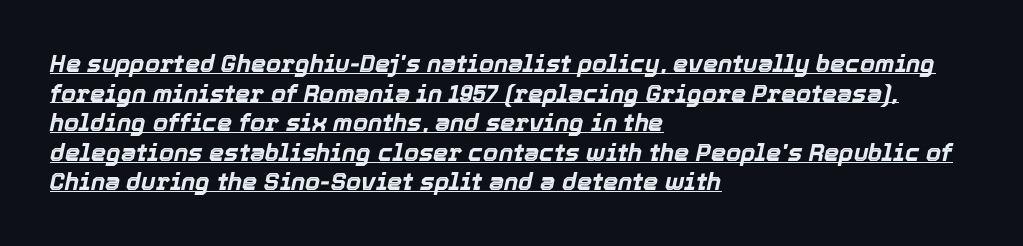
Q: Is the text bold? A: Yes.
Q: Is the text italic (slanted)? A: Yes, it leans right by about 12 degrees.
Q: Is the text underlined? A: Yes.
Q: How is the paragraph aligned? A: Left-aligned.
Q: Is the spacing between letters normal or unusually wide? A: Normal.
